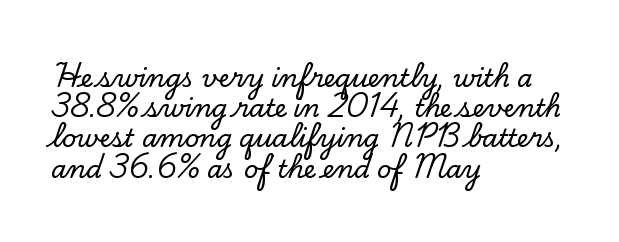
Q: Is the text italic (slanted)? A: Yes.
Q: Is the text underlined? A: No.
Q: How is the paragraph aligned? A: Left-aligned.
Q: Is the spacing between letters normal or unusually wide? A: Normal.
